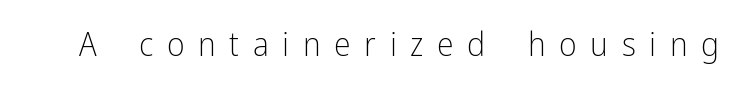
{"serif": "no", "italic": "no", "bold": "no", "weight": "light", "width": "condensed", "stroke_contrast": "low", "x_height": "medium", "monospaced": "no", "underline": "no", "letter_spacing": "wide", "letter_spacing_em": 0.4, "glyph_px": 34}
